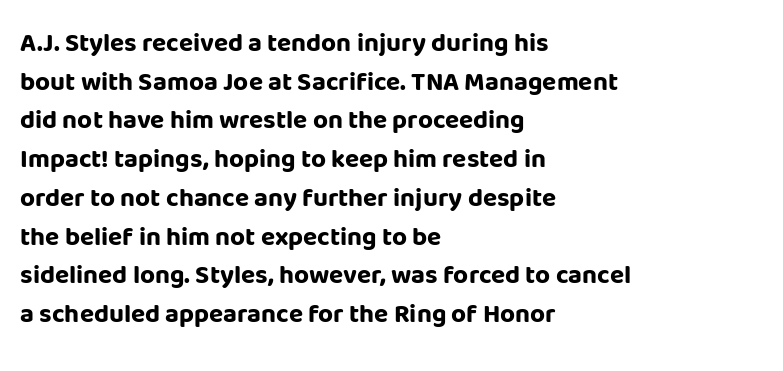
{"italic": "no", "bold": "yes", "underline": "no", "align": "left", "line_spacing": "normal", "line_spacing_ratio": 1.49, "letter_spacing": "normal", "letter_spacing_em": 0.0, "glyph_px": 26}
